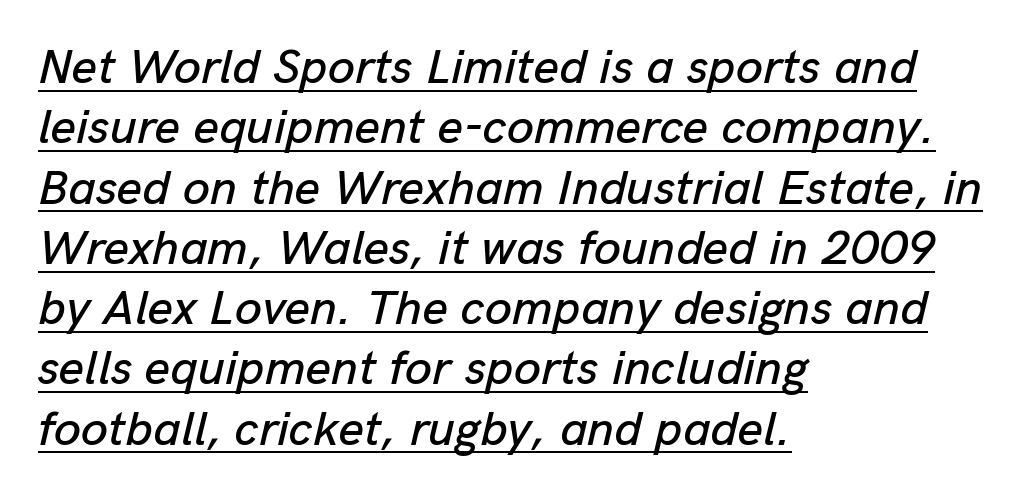
{"italic": "yes", "lean": "right", "slant_degrees": 13, "width": "normal", "stroke_contrast": "low", "x_height": "medium", "monospaced": "no", "underline": "yes", "align": "left", "line_spacing_ratio": 1.23, "letter_spacing": "normal", "letter_spacing_em": 0.0, "glyph_px": 49}
